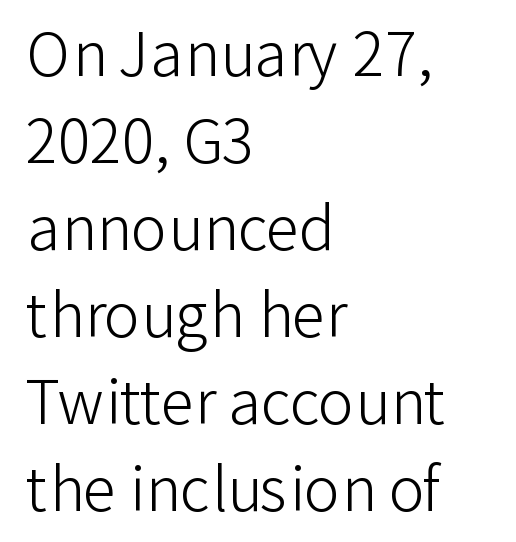
{"serif": "no", "italic": "no", "bold": "no", "weight": "light", "width": "normal", "stroke_contrast": "low", "x_height": "medium", "monospaced": "no", "underline": "no", "align": "left", "line_spacing": "normal", "line_spacing_ratio": 1.45, "letter_spacing": "normal", "letter_spacing_em": 0.0, "glyph_px": 60}
